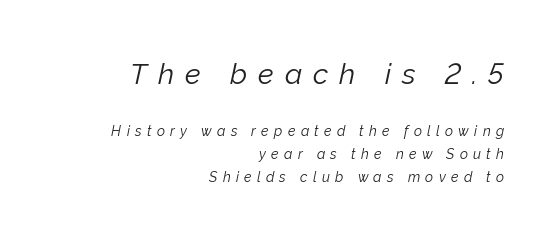
These lines are rendered in a variable-pitch font. A typesetter would mark this as italic. This rendering features lettering with no underline. The letters in the upper block stand taller than those in the block below. This is not heavy type; no bold has been used.
